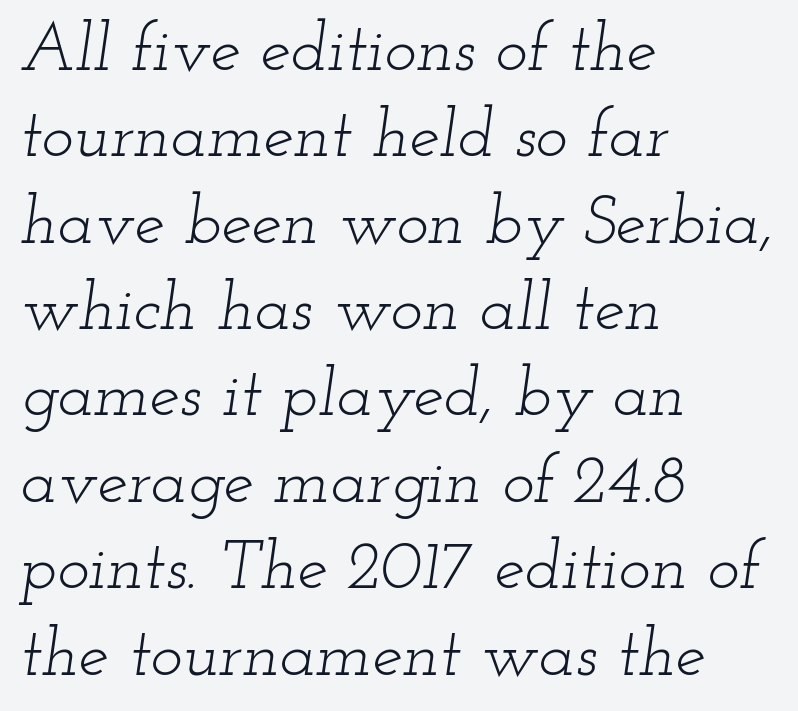
Q: Is the text bold? A: No.
Q: Is the text italic (slanted)? A: Yes, it leans right by about 12 degrees.
Q: Is the typeface a serif or a sans-serif typeface? A: Serif.
Q: Is the text underlined? A: No.
Q: How is the paragraph aligned? A: Left-aligned.
Q: Is the spacing between letters normal or unusually wide? A: Normal.
Q: Is the spacing between lines tight, normal or loose? A: Normal.
Q: Width (condensed, normal, or wide)? A: Wide.
Q: Stroke contrast? A: Low.
Q: x-height? A: Small.
Q: Monospaced? A: No.
